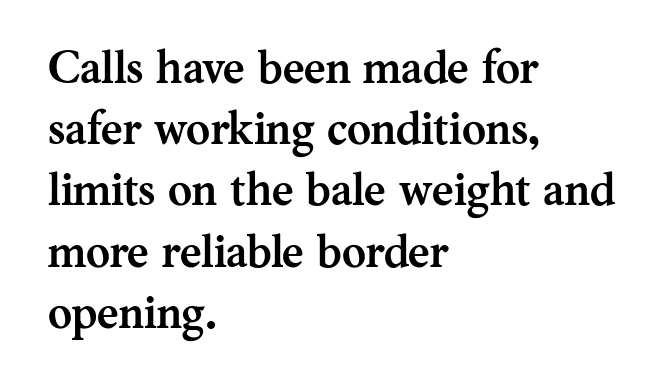
{"serif": "yes", "italic": "no", "bold": "yes", "weight": "semibold", "width": "normal", "stroke_contrast": "medium", "x_height": "medium", "monospaced": "no", "underline": "no", "align": "left", "line_spacing": "normal", "line_spacing_ratio": 1.33, "letter_spacing": "normal", "letter_spacing_em": 0.0, "glyph_px": 46}
